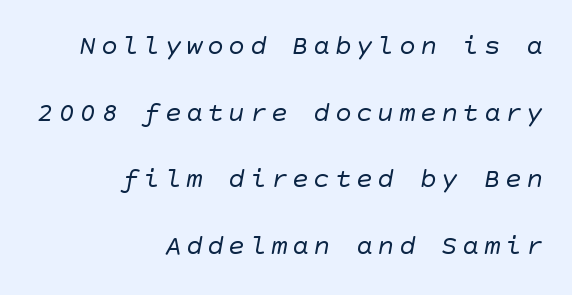
Q: Is the text bold? A: No.
Q: Is the typeface a serif or a sans-serif typeface? A: Sans-serif.
Q: Is the text underlined? A: No.
Q: How is the paragraph aligned? A: Right-aligned.
Q: Is the spacing between lines tight, normal or loose? A: Loose.
Q: Width (condensed, normal, or wide)? A: Normal.
Q: Stroke contrast? A: Low.
Q: x-height? A: Large.
